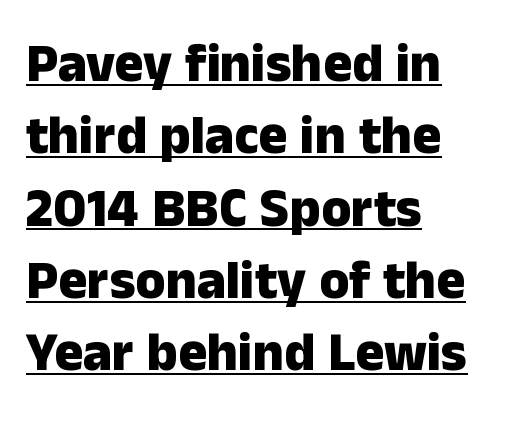
The image shows 54 px heavy sans-serif type, upright; set left-aligned, normal line spacing (1.34x), normal letter spacing, underlined; low stroke contrast and a medium x-height.
